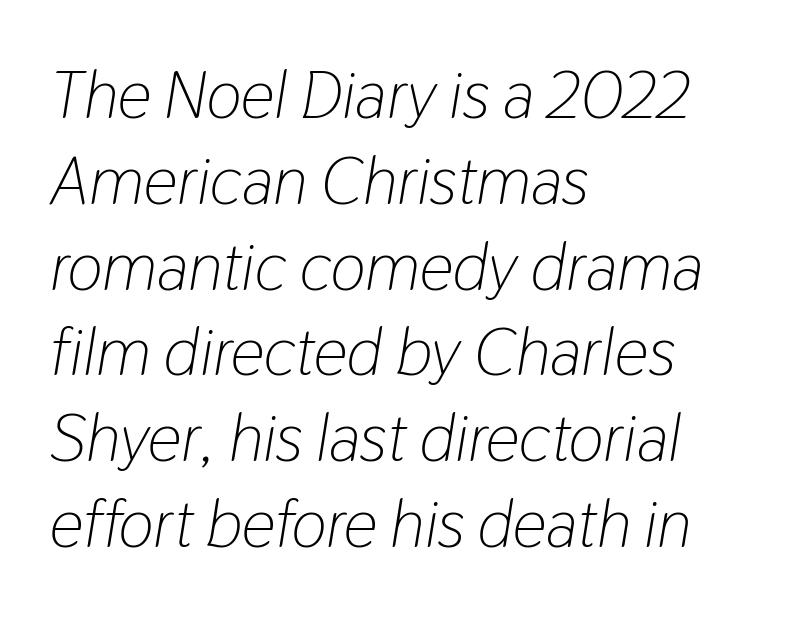
Does extra space separate the letters? No, they use regular spacing. Honestly, the row spacing looks completely unremarkable. The font's italic variant was chosen for this text. The foot of each line stays bare and open. The weight tops out at a normal text grade. Is this a fixed-width face? No — the glyphs have proportional, varying widths.
